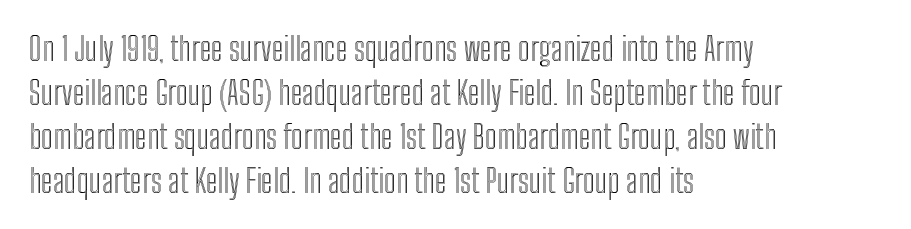
{"italic": "no", "width": "condensed", "x_height": "medium", "monospaced": "no", "underline": "no", "align": "left", "line_spacing": "normal", "line_spacing_ratio": 1.37, "letter_spacing": "normal", "letter_spacing_em": 0.0, "glyph_px": 32}
